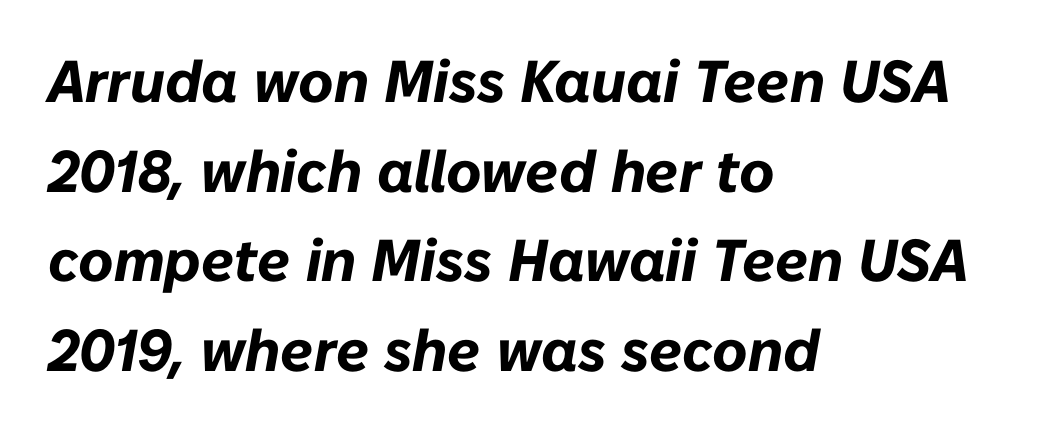
The image shows 59 px bold type, italic (leaning right); set left-aligned, normal line spacing (1.52x), normal letter spacing, not underlined; low stroke contrast and a medium x-height.
